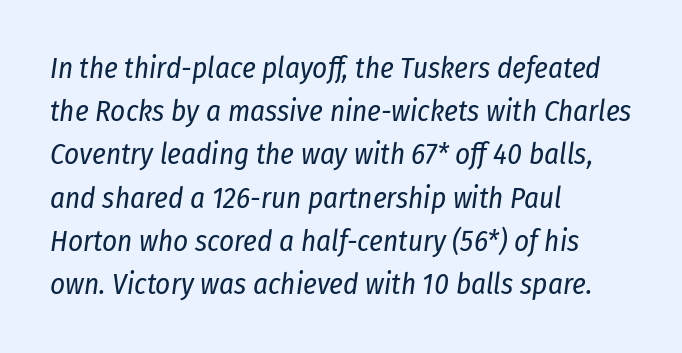
{"italic": "yes", "lean": "right", "slant_degrees": 8, "bold": "no", "weight": "regular", "width": "condensed", "stroke_contrast": "low", "x_height": "medium", "monospaced": "no", "underline": "no", "align": "left", "line_spacing": "normal", "line_spacing_ratio": 1.49, "letter_spacing": "normal", "letter_spacing_em": 0.0, "glyph_px": 29}
